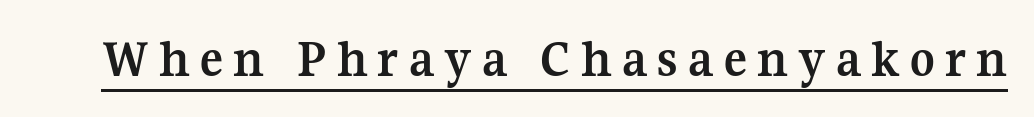
The image shows 54 px semibold serif type, upright; set underlined; medium stroke contrast and a medium x-height.
